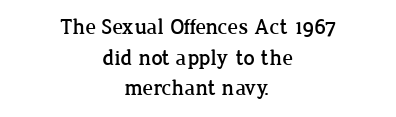
The image shows 22 px text type, upright; set centered, normal line spacing (1.39x), normal letter spacing, not underlined.
